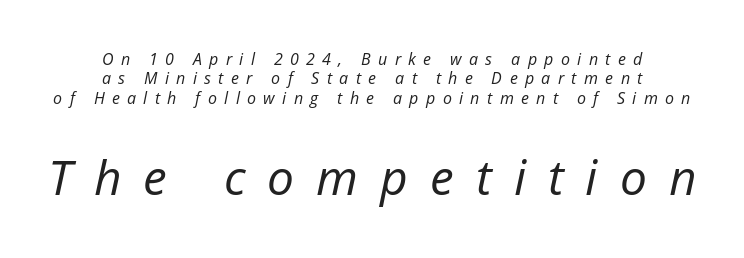
{"italic": "yes", "lean": "right", "slant_degrees": 12, "bold": "no", "weight": "regular", "width": "normal", "stroke_contrast": "low", "x_height": "medium", "monospaced": "no", "underline": "no", "align": "center", "line_spacing_ratio": 1.21, "letter_spacing": "wide", "letter_spacing_em": 0.46, "larger_block": "second", "size_ratio": 3.0, "glyph_px": 48}
